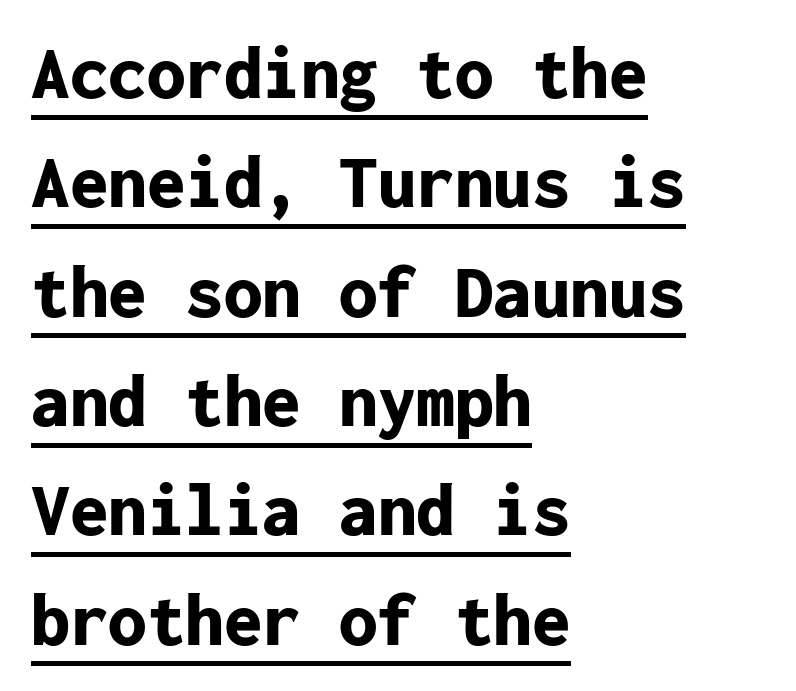
The image shows 77 px bold sans-serif type, upright, monospaced; set left-aligned, normal line spacing (1.42x), normal letter spacing, underlined; low stroke contrast and a medium x-height.
